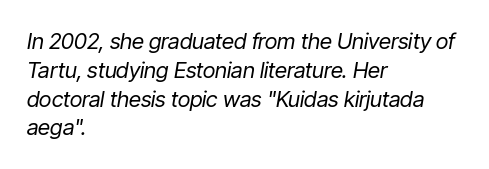
Q: Is the text bold? A: No.
Q: Is the text italic (slanted)? A: Yes, it leans right by about 9 degrees.
Q: Is the text underlined? A: No.
Q: How is the paragraph aligned? A: Left-aligned.
Q: Is the spacing between letters normal or unusually wide? A: Normal.
Q: Is the spacing between lines tight, normal or loose? A: Normal.
